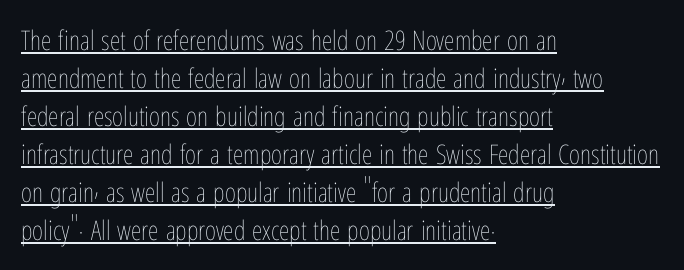
If you drew a ruler down the left edge, every line would touch it. A typesetter would call this zero additional tracking. The passage shown is not bold in any degree. Caption: lettering with a line underneath. Does the leading feel generous? No, just average. Do the letters lean? They stand straight.
